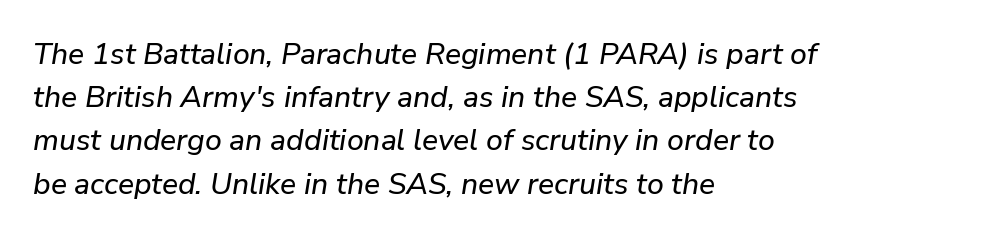
Q: Is the text italic (slanted)? A: Yes, it leans right by about 9 degrees.
Q: Is the text underlined? A: No.
Q: How is the paragraph aligned? A: Left-aligned.
Q: Is the spacing between letters normal or unusually wide? A: Normal.
Q: Is the spacing between lines tight, normal or loose? A: Normal.
Q: Width (condensed, normal, or wide)? A: Normal.
Q: Stroke contrast? A: Low.
Q: x-height? A: Medium.
Q: Monospaced? A: No.
